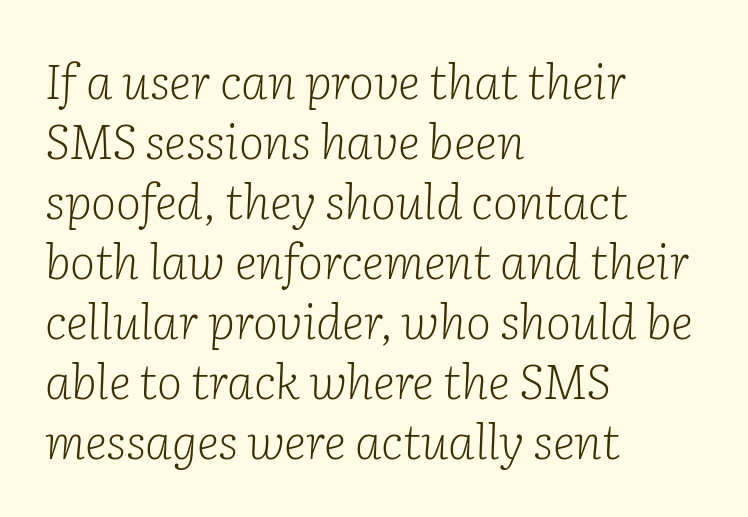
{"serif": "yes", "italic": "yes", "lean": "right", "slant_degrees": 2, "bold": "no", "weight": "light", "width": "normal", "stroke_contrast": "low", "x_height": "medium", "monospaced": "no", "underline": "no", "align": "left", "line_spacing": "normal", "line_spacing_ratio": 1.25, "letter_spacing": "normal", "letter_spacing_em": 0.0, "glyph_px": 48}
